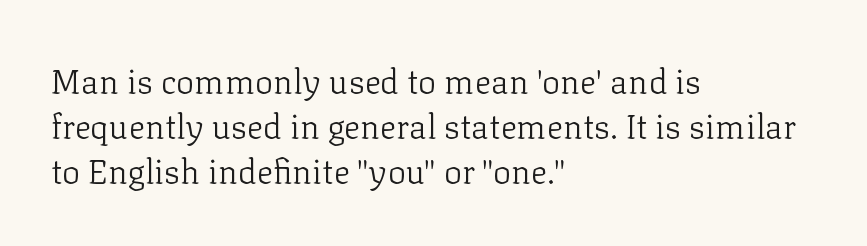
The baseline area is clear. Typographically, this falls in the serif category. Does extra space separate the letters? No, they use regular spacing. Heaviness? Minimal to ordinary, like unemphasized prose.
